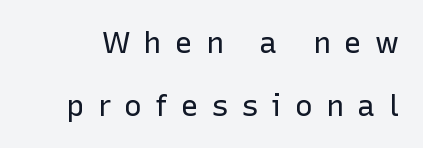
The image shows 30 px regular-weight sans-serif type, upright; set loose line spacing (2.09x), unusually wide letter spacing (+0.44 em), not underlined; low stroke contrast and a medium x-height.
